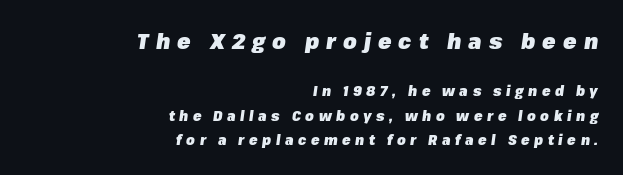
The image shows 22 px bold type, italic (leaning right); set right-aligned, line spacing 1.75x, unusually wide letter spacing (+0.32 em), not underlined; the first (top) block is 1.57x larger.
